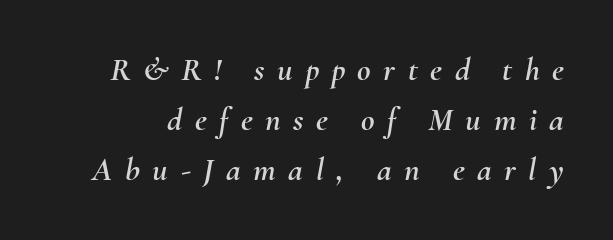
The image shows 33 px text type, italic (leaning right); set normal line spacing (1.52x), unusually wide letter spacing (+0.38 em), not underlined; medium stroke contrast and a small x-height.
